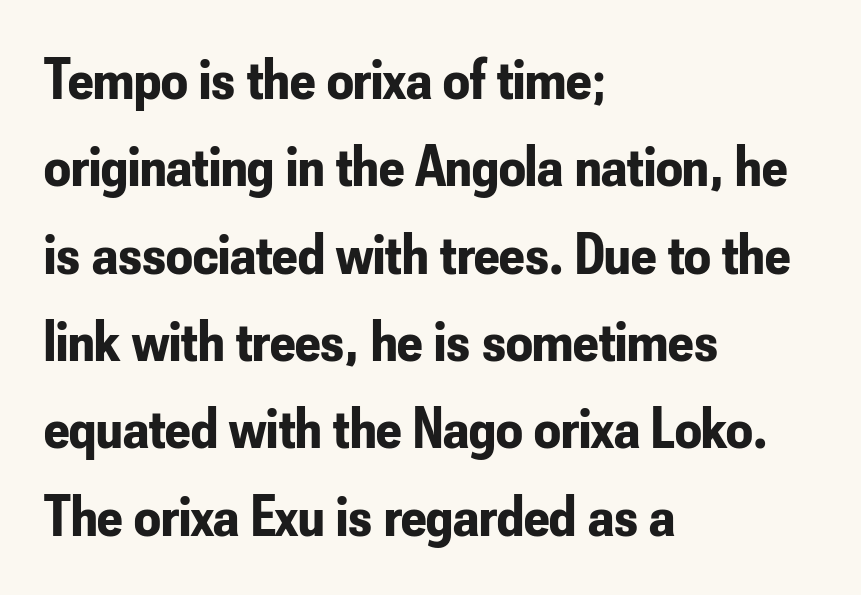
{"serif": "no", "italic": "no", "bold": "yes", "weight": "bold", "width": "condensed", "stroke_contrast": "low", "x_height": "small", "monospaced": "no", "underline": "no", "align": "left", "line_spacing": "normal", "line_spacing_ratio": 1.48, "letter_spacing": "normal", "letter_spacing_em": 0.0, "glyph_px": 59}
